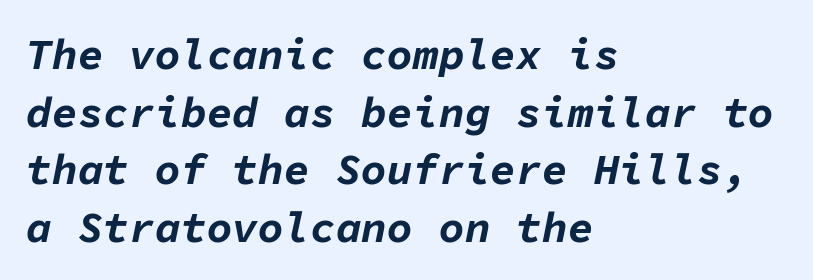
{"italic": "yes", "lean": "right", "slant_degrees": 11, "bold": "yes", "weight": "bold", "width": "normal", "stroke_contrast": "low", "x_height": "medium", "monospaced": "yes", "underline": "no", "align": "left", "line_spacing": "normal", "line_spacing_ratio": 1.34, "letter_spacing": "normal", "letter_spacing_em": 0.0, "glyph_px": 43}
